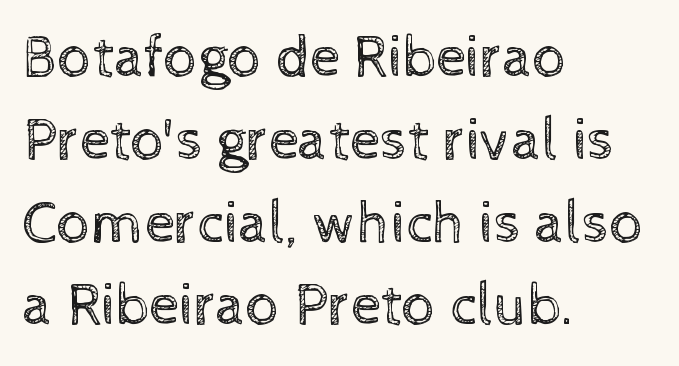
It's the straight-up-and-down kind of type. Layout note: lines flush left. The string is rendered with underlining switched off. Heaviness? Minimal to ordinary, like unemphasized prose. Between one letter and the next there's only the usual sliver of space.
